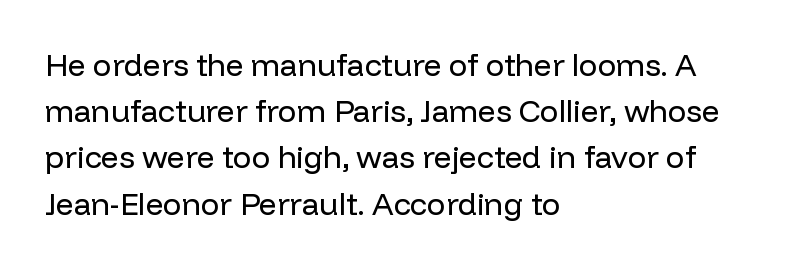
The image shows 31 px regular-weight sans-serif type, upright; set left-aligned, normal line spacing (1.49x), normal letter spacing, not underlined; low stroke contrast and a medium x-height.
